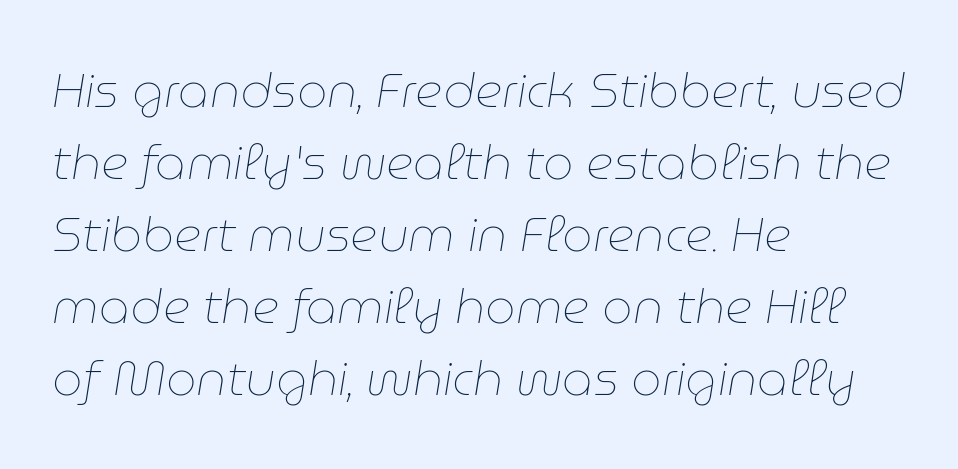
Q: Is the text bold? A: No.
Q: Is the text italic (slanted)? A: Yes, it leans right by about 9 degrees.
Q: Is the text underlined? A: No.
Q: How is the paragraph aligned? A: Left-aligned.
Q: Is the spacing between letters normal or unusually wide? A: Normal.
Q: Is the spacing between lines tight, normal or loose? A: Normal.
Q: Width (condensed, normal, or wide)? A: Normal.
Q: Stroke contrast? A: Low.
Q: x-height? A: Medium.
Q: Monospaced? A: No.
